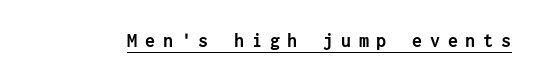
{"italic": "no", "bold": "yes", "underline": "yes", "letter_spacing": "wide", "letter_spacing_em": 0.39, "glyph_px": 20}
